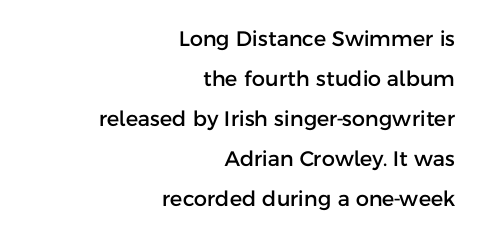
{"italic": "no", "underline": "no", "align": "right", "line_spacing": "loose", "line_spacing_ratio": 1.9, "letter_spacing": "normal", "letter_spacing_em": 0.0, "glyph_px": 21}
